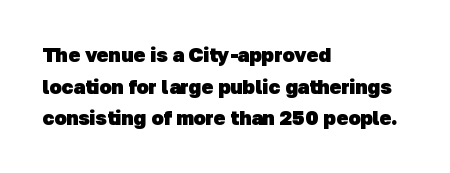
The baseline area is clear. This block has exactly the height ordinary leading produces. The letters sit at their default tracking, neither squeezed nor spread. If you drew a ruler down the left edge, every line would touch it. Set as a true bold cut, around the 700 mark.
